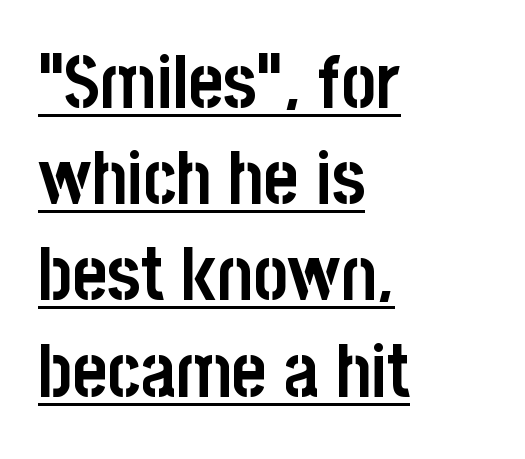
How are the letters spaced? Ordinarily, with no added tracking. These lines are composed in type without serifs. Does the leading feel generous? No, just average. How heavy is the stroke? Heavy — this is a bold.
